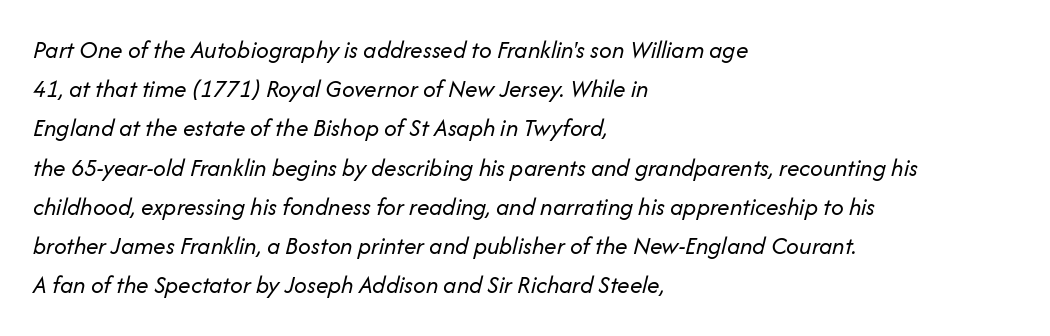
Q: Is the text bold? A: No.
Q: Is the text italic (slanted)? A: Yes, it leans right by about 14 degrees.
Q: Is the text underlined? A: No.
Q: How is the paragraph aligned? A: Left-aligned.
Q: Is the spacing between letters normal or unusually wide? A: Normal.
Q: Is the spacing between lines tight, normal or loose? A: Normal.
